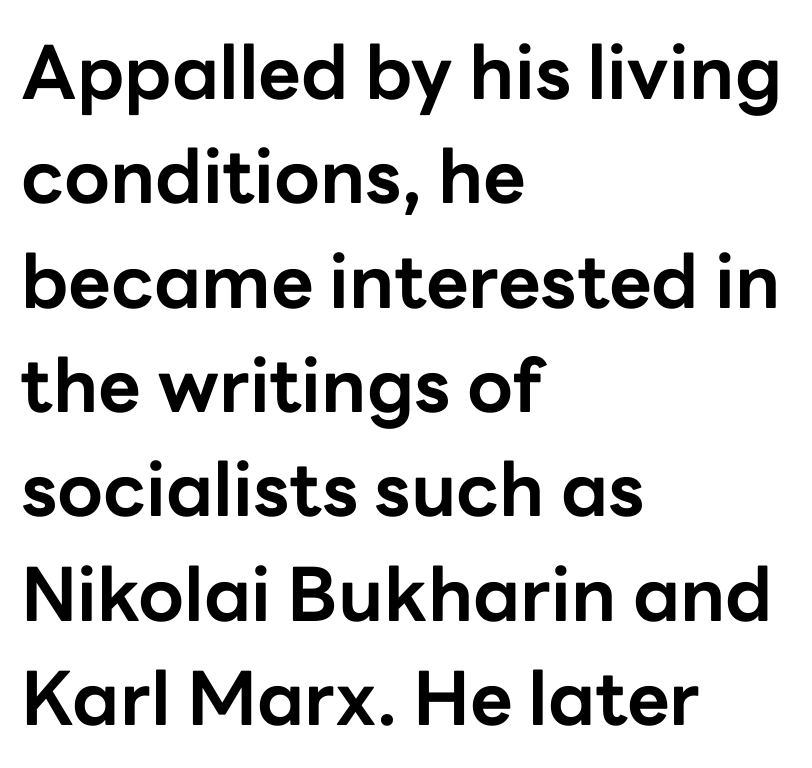
The image shows 74 px bold sans-serif type, upright; set left-aligned, normal line spacing (1.41x), normal letter spacing, not underlined; low stroke contrast and a medium x-height.
